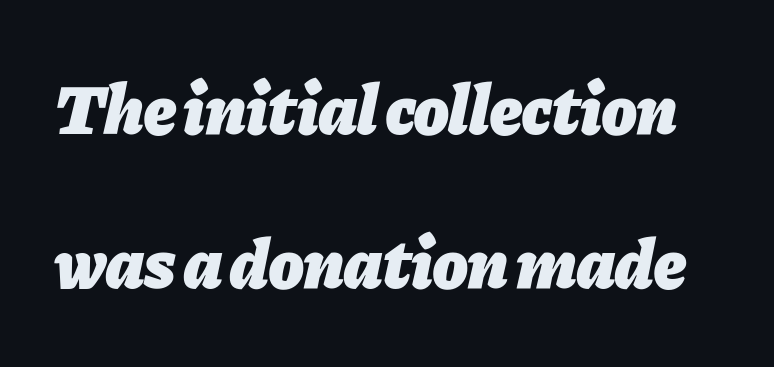
{"italic": "yes", "lean": "right", "slant_degrees": 11, "bold": "yes", "weight": "heavy", "width": "normal", "stroke_contrast": "low", "x_height": "medium", "monospaced": "no", "underline": "no", "line_spacing": "loose", "line_spacing_ratio": 2.17, "letter_spacing": "normal", "letter_spacing_em": 0.0, "glyph_px": 71}
